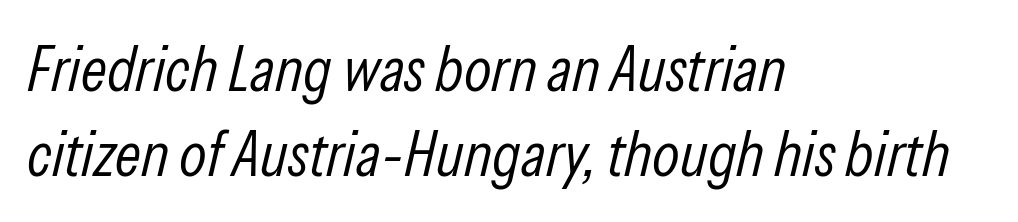
{"italic": "yes", "lean": "right", "slant_degrees": 13, "bold": "no", "weight": "light", "width": "condensed", "stroke_contrast": "low", "x_height": "medium", "monospaced": "no", "underline": "no", "align": "left", "line_spacing": "normal", "line_spacing_ratio": 1.33, "letter_spacing": "normal", "letter_spacing_em": 0.0, "glyph_px": 64}
